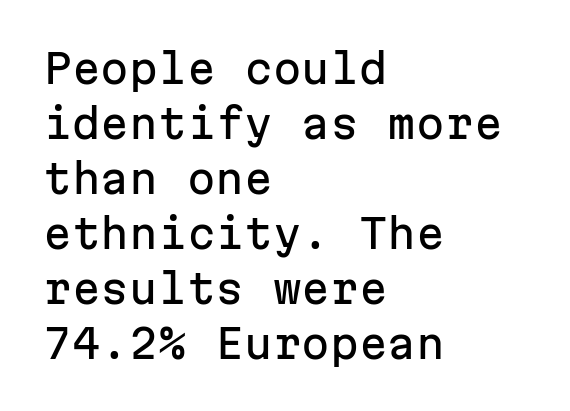
Q: Is the text italic (slanted)? A: No, it is upright.
Q: Is the typeface a serif or a sans-serif typeface? A: Sans-serif.
Q: Is the text underlined? A: No.
Q: How is the paragraph aligned? A: Left-aligned.
Q: Is the spacing between letters normal or unusually wide? A: Normal.
Q: Is the spacing between lines tight, normal or loose? A: Normal.
Q: Width (condensed, normal, or wide)? A: Normal.
Q: Stroke contrast? A: Low.
Q: x-height? A: Medium.
Q: Monospaced? A: Yes.
